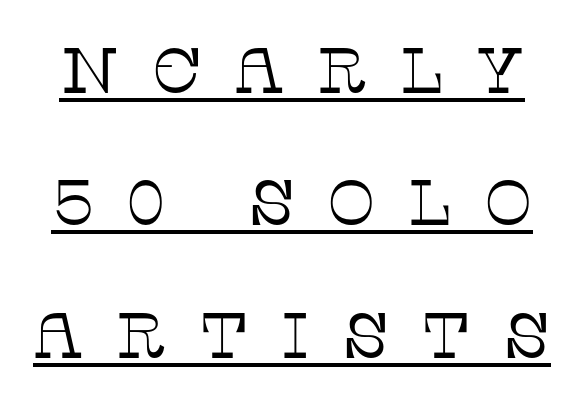
Q: Is the text bold? A: No.
Q: Is the text italic (slanted)? A: No, it is upright.
Q: Is the typeface a serif or a sans-serif typeface? A: Serif.
Q: Is the text underlined? A: Yes.
Q: Is the spacing between letters normal or unusually wide? A: Unusually wide.
Q: Is the spacing between lines tight, normal or loose? A: Loose.
Q: Width (condensed, normal, or wide)? A: Normal.
Q: Stroke contrast? A: Low.
Q: x-height? A: Large.
Q: Monospaced? A: No.
